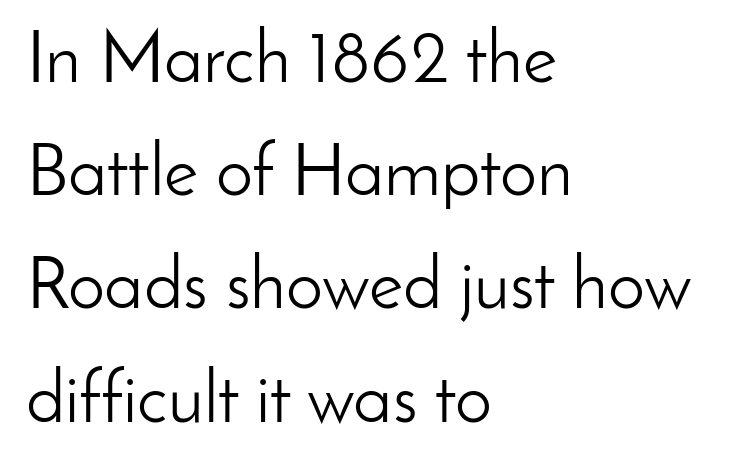
The image shows 74 px light sans-serif type, upright; set left-aligned, normal line spacing (1.53x), normal letter spacing, not underlined; low stroke contrast and a small x-height.
